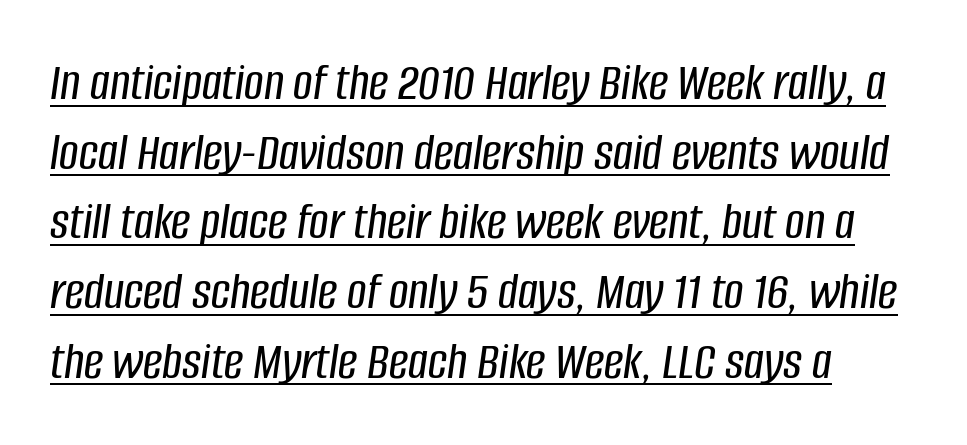
The image shows 54 px condensed type, italic (leaning right); set normal line spacing (1.29x), normal letter spacing, underlined; low stroke contrast and a large x-height.
